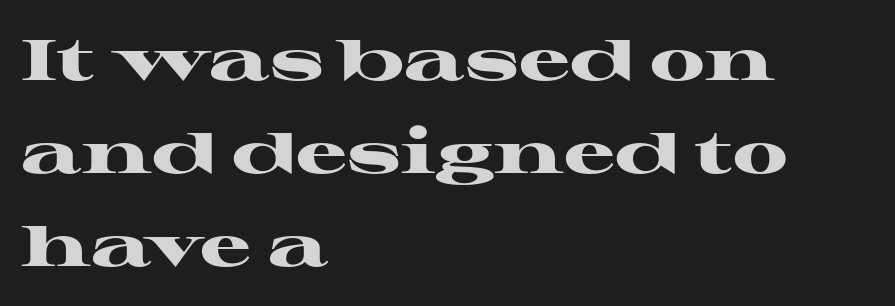
{"serif": "yes", "italic": "no", "bold": "yes", "weight": "heavy", "width": "wide", "stroke_contrast": "high", "x_height": "medium", "monospaced": "no", "underline": "no", "align": "left", "line_spacing": "normal", "line_spacing_ratio": 1.63, "letter_spacing": "normal", "letter_spacing_em": 0.0, "glyph_px": 57}
